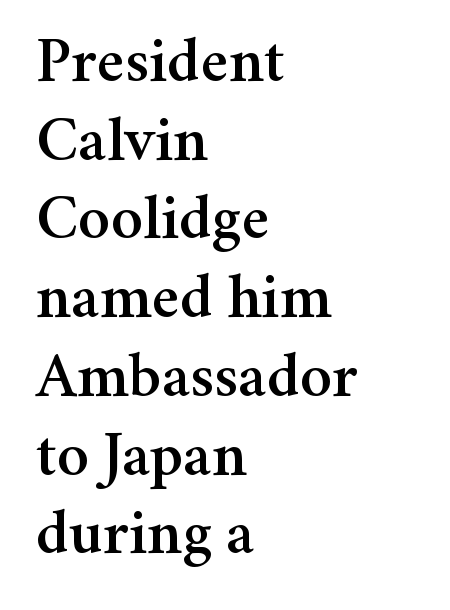
Q: Is the text italic (slanted)? A: No, it is upright.
Q: Is the typeface a serif or a sans-serif typeface? A: Serif.
Q: Is the text underlined? A: No.
Q: How is the paragraph aligned? A: Left-aligned.
Q: Is the spacing between letters normal or unusually wide? A: Normal.
Q: Width (condensed, normal, or wide)? A: Normal.
Q: Stroke contrast? A: Medium.
Q: x-height? A: Medium.
Q: Monospaced? A: No.
